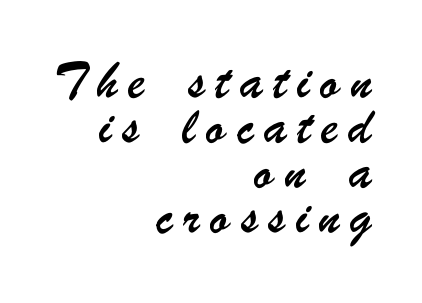
Interline gaps are noticeably wide in this sample. Short note: letters widely spaced. This sample is right-justified, so line beginnings fall wherever the words allow. The strip under each line holds only bare page.
